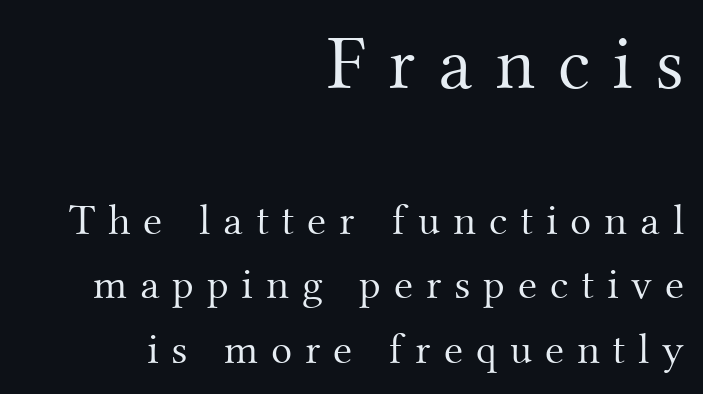
{"serif": "yes", "italic": "no", "bold": "no", "weight": "light", "width": "normal", "stroke_contrast": "medium", "x_height": "small", "monospaced": "no", "underline": "no", "align": "right", "line_spacing": "normal", "line_spacing_ratio": 1.47, "letter_spacing": "wide", "letter_spacing_em": 0.29, "larger_block": "first", "size_ratio": 1.75, "glyph_px": 77}
